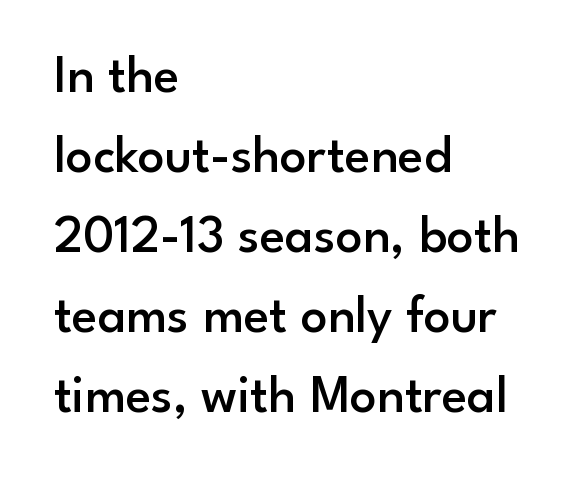
Q: Is the text bold? A: Semi-bold.
Q: Is the text italic (slanted)? A: No, it is upright.
Q: Is the typeface a serif or a sans-serif typeface? A: Sans-serif.
Q: Is the text underlined? A: No.
Q: How is the paragraph aligned? A: Left-aligned.
Q: Is the spacing between letters normal or unusually wide? A: Normal.
Q: Is the spacing between lines tight, normal or loose? A: Normal.
Q: Width (condensed, normal, or wide)? A: Normal.
Q: Stroke contrast? A: Low.
Q: x-height? A: Small.
Q: Monospaced? A: No.
